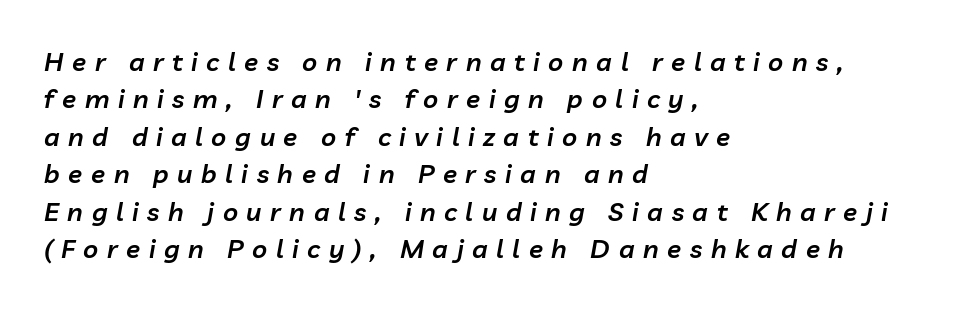
The image shows 26 px text type, italic (leaning right); set left-aligned, normal line spacing (1.44x), unusually wide letter spacing (+0.33 em), not underlined.
